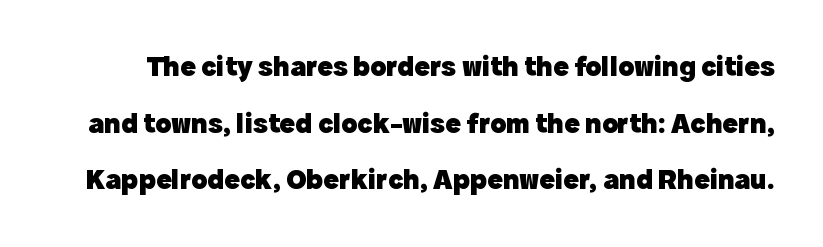
Q: Is the text bold? A: Yes.
Q: Is the text italic (slanted)? A: No, it is upright.
Q: Is the typeface a serif or a sans-serif typeface? A: Sans-serif.
Q: Is the text underlined? A: No.
Q: Is the spacing between letters normal or unusually wide? A: Normal.
Q: Is the spacing between lines tight, normal or loose? A: Loose.
Q: Width (condensed, normal, or wide)? A: Normal.
Q: x-height? A: Medium.
Q: Monospaced? A: No.
